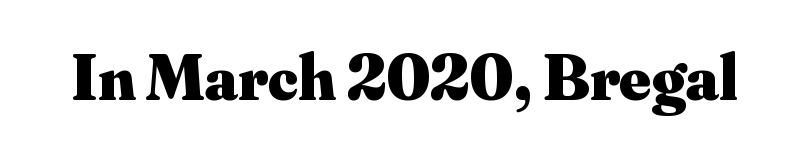
Q: Is the text bold? A: Yes.
Q: Is the text italic (slanted)? A: No, it is upright.
Q: Is the typeface a serif or a sans-serif typeface? A: Serif.
Q: Is the text underlined? A: No.
Q: Is the spacing between letters normal or unusually wide? A: Normal.
Q: Width (condensed, normal, or wide)? A: Normal.
Q: Stroke contrast? A: Medium.
Q: x-height? A: Small.
Q: Monospaced? A: No.
